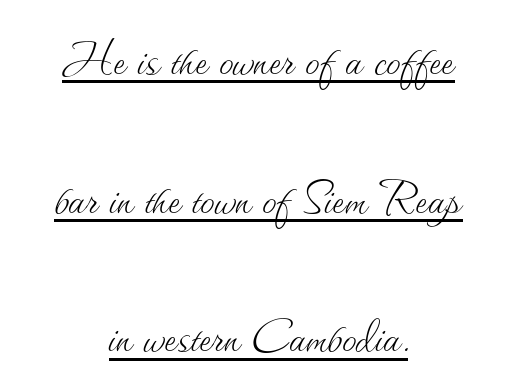
The image shows 58 px thin type; set centered, loose line spacing (2.39x), normal letter spacing, underlined; medium stroke contrast and a small x-height.
